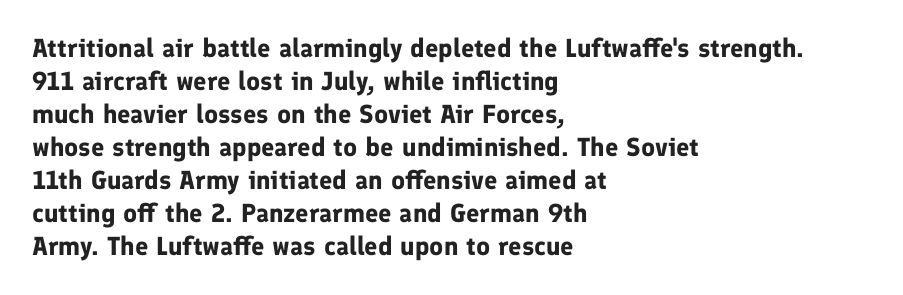
{"italic": "no", "bold": "yes", "underline": "no", "align": "left", "line_spacing": "normal", "line_spacing_ratio": 1.27, "letter_spacing": "normal", "letter_spacing_em": 0.0, "glyph_px": 26}
